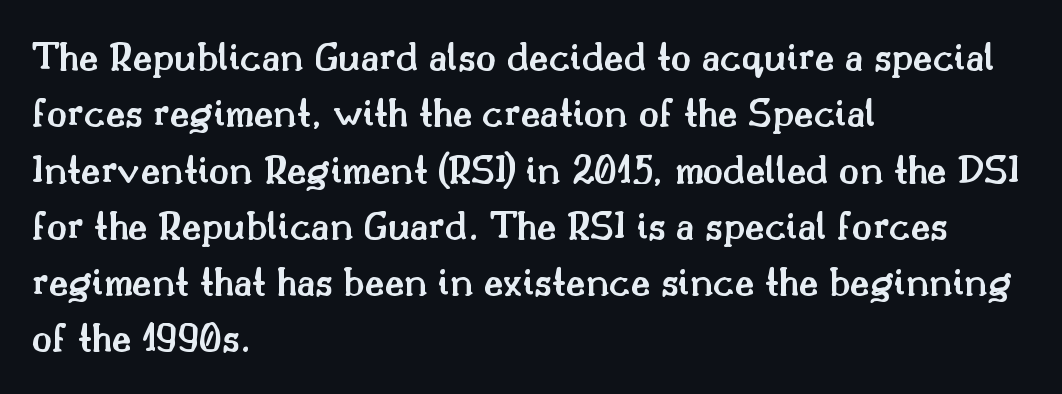
{"serif": "yes", "italic": "no", "bold": "semi", "weight": "semibold", "width": "normal", "stroke_contrast": "medium", "x_height": "small", "monospaced": "no", "underline": "no", "align": "left", "line_spacing": "normal", "line_spacing_ratio": 1.34, "letter_spacing": "normal", "letter_spacing_em": 0.0, "glyph_px": 42}
